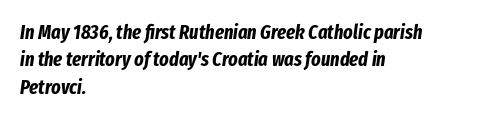
Q: Is the text bold? A: Yes.
Q: Is the text italic (slanted)? A: Yes, it leans right by about 8 degrees.
Q: Is the text underlined? A: No.
Q: How is the paragraph aligned? A: Left-aligned.
Q: Is the spacing between letters normal or unusually wide? A: Normal.
Q: Is the spacing between lines tight, normal or loose? A: Normal.
